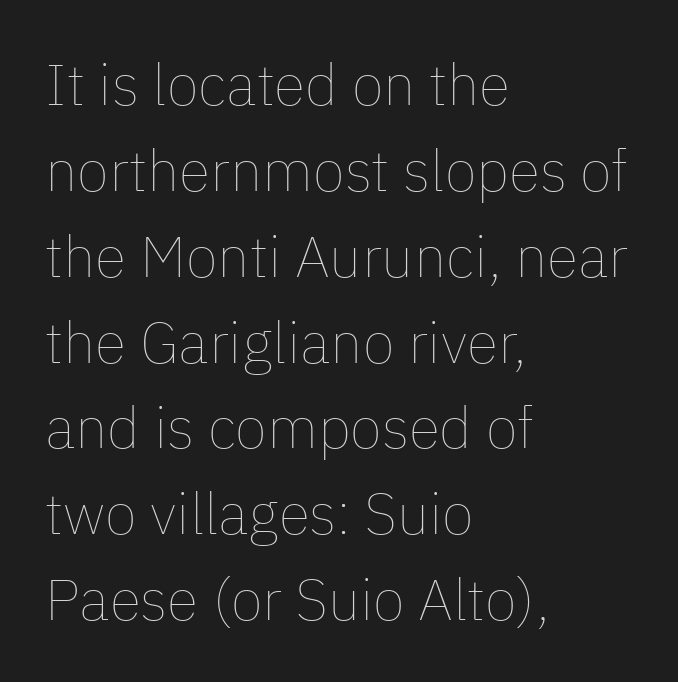
Q: Is the text bold? A: No.
Q: Is the text italic (slanted)? A: No, it is upright.
Q: Is the text underlined? A: No.
Q: How is the paragraph aligned? A: Left-aligned.
Q: Is the spacing between letters normal or unusually wide? A: Normal.
Q: Is the spacing between lines tight, normal or loose? A: Normal.
Q: Width (condensed, normal, or wide)? A: Normal.
Q: Stroke contrast? A: Low.
Q: x-height? A: Medium.
Q: Monospaced? A: No.
